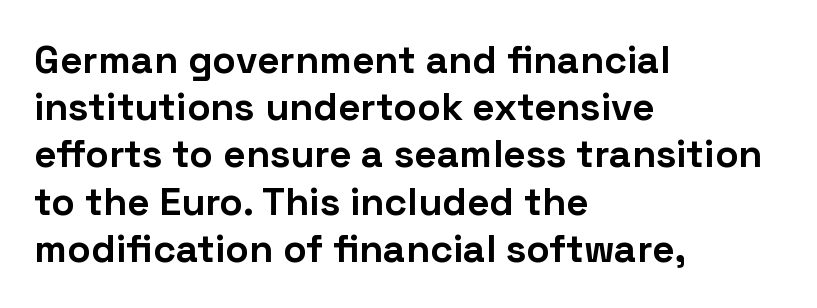
The image shows 39 px bold sans-serif type, upright; set left-aligned, line spacing 1.21x, normal letter spacing, not underlined; low stroke contrast and a medium x-height.
